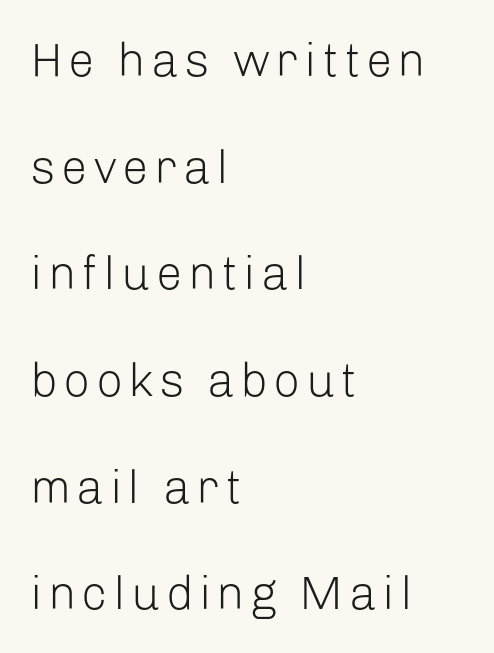
Q: Is the text bold? A: No.
Q: Is the text italic (slanted)? A: No, it is upright.
Q: Is the typeface a serif or a sans-serif typeface? A: Sans-serif.
Q: Is the text underlined? A: No.
Q: How is the paragraph aligned? A: Left-aligned.
Q: Is the spacing between lines tight, normal or loose? A: Loose.
Q: Width (condensed, normal, or wide)? A: Normal.
Q: Stroke contrast? A: Low.
Q: x-height? A: Medium.
Q: Monospaced? A: No.
